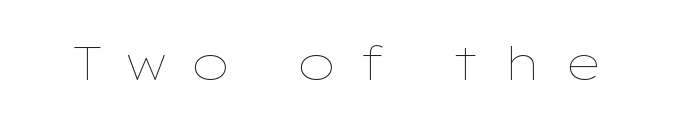
The image shows 47 px thin, wide type, upright; set unusually wide letter spacing (+0.48 em), not underlined; low stroke contrast and a medium x-height.
